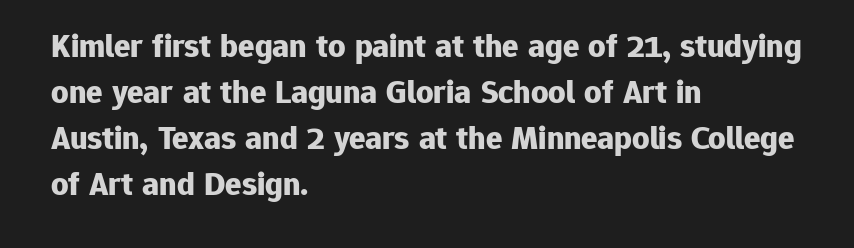
Q: Is the text bold? A: Yes.
Q: Is the text italic (slanted)? A: No, it is upright.
Q: Is the typeface a serif or a sans-serif typeface? A: Sans-serif.
Q: Is the text underlined? A: No.
Q: How is the paragraph aligned? A: Left-aligned.
Q: Is the spacing between letters normal or unusually wide? A: Normal.
Q: Is the spacing between lines tight, normal or loose? A: Normal.
Q: Width (condensed, normal, or wide)? A: Normal.
Q: Stroke contrast? A: Low.
Q: x-height? A: Medium.
Q: Monospaced? A: No.
